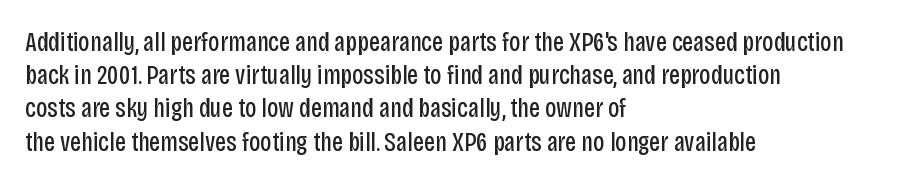
Q: Is the text bold? A: No.
Q: Is the text italic (slanted)? A: No, it is upright.
Q: Is the text underlined? A: No.
Q: How is the paragraph aligned? A: Left-aligned.
Q: Is the spacing between letters normal or unusually wide? A: Normal.
